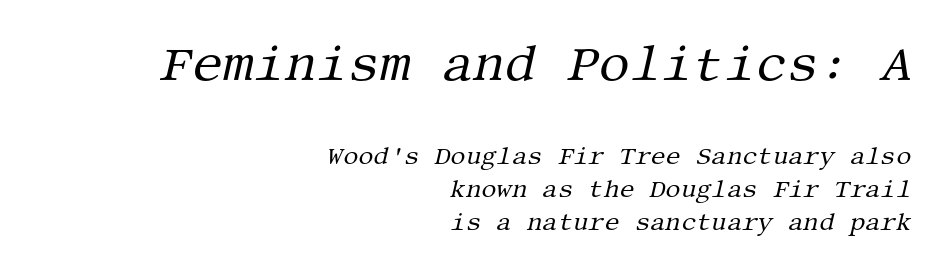
{"serif": "yes", "italic": "yes", "lean": "right", "slant_degrees": 13, "bold": "no", "weight": "regular", "width": "normal", "stroke_contrast": "medium", "x_height": "large", "underline": "no", "align": "right", "line_spacing": "normal", "line_spacing_ratio": 1.37, "letter_spacing": "normal", "letter_spacing_em": 0.0, "larger_block": "first", "size_ratio": 2.04, "glyph_px": 49}
